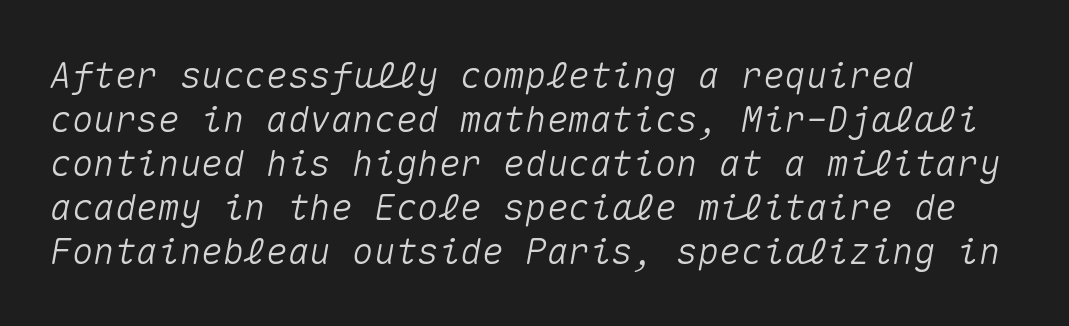
The image shows 36 px text type, italic (leaning right), monospaced; set left-aligned, line spacing 1.22x, normal letter spacing, not underlined; medium stroke contrast and a medium x-height.
